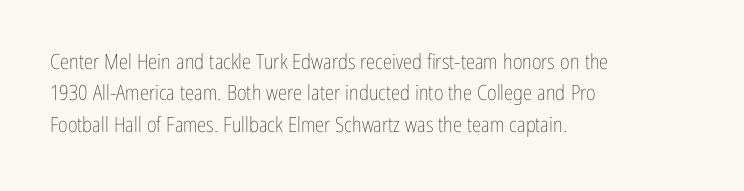
Ordinary non-slanted type is in use. Honestly, the row spacing looks completely unremarkable. These lines keep a tight, regular rhythm from letter to letter. These lines stack with their left ends in a neat column.
